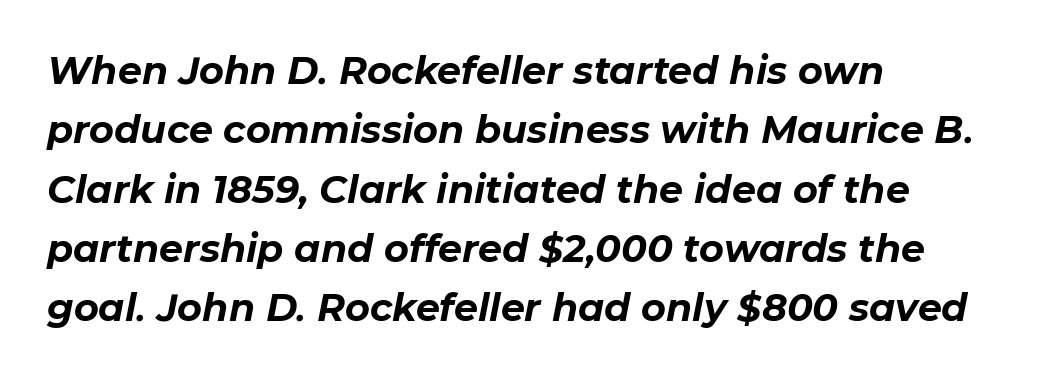
Q: Is the text bold? A: Yes.
Q: Is the text italic (slanted)? A: Yes, it leans right by about 11 degrees.
Q: Is the text underlined? A: No.
Q: How is the paragraph aligned? A: Left-aligned.
Q: Is the spacing between letters normal or unusually wide? A: Normal.
Q: Is the spacing between lines tight, normal or loose? A: Normal.
Q: Width (condensed, normal, or wide)? A: Normal.
Q: Stroke contrast? A: Low.
Q: x-height? A: Medium.
Q: Monospaced? A: No.
